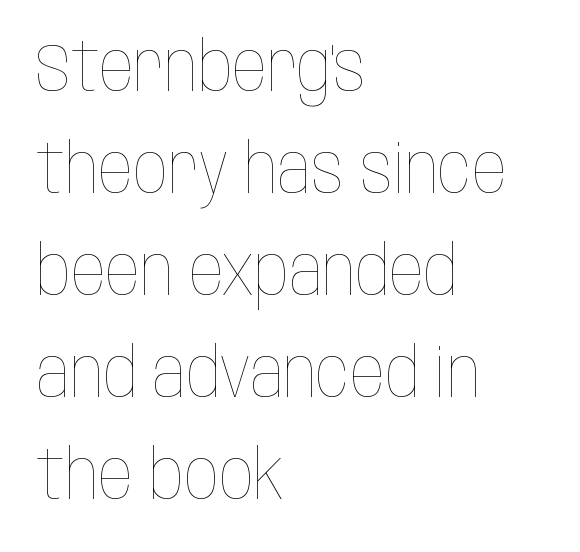
Q: Is the text bold? A: No.
Q: Is the text italic (slanted)? A: No, it is upright.
Q: Is the text underlined? A: No.
Q: How is the paragraph aligned? A: Left-aligned.
Q: Is the spacing between letters normal or unusually wide? A: Normal.
Q: Is the spacing between lines tight, normal or loose? A: Normal.
Q: Width (condensed, normal, or wide)? A: Condensed.
Q: Stroke contrast? A: Low.
Q: x-height? A: Large.
Q: Monospaced? A: No.
